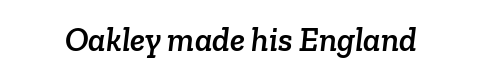
Q: Is the typeface a serif or a sans-serif typeface? A: Serif.
Q: Is the text underlined? A: No.
Q: Is the spacing between letters normal or unusually wide? A: Normal.
Q: Width (condensed, normal, or wide)? A: Normal.
Q: Stroke contrast? A: Low.
Q: x-height? A: Medium.
Q: Monospaced? A: No.
